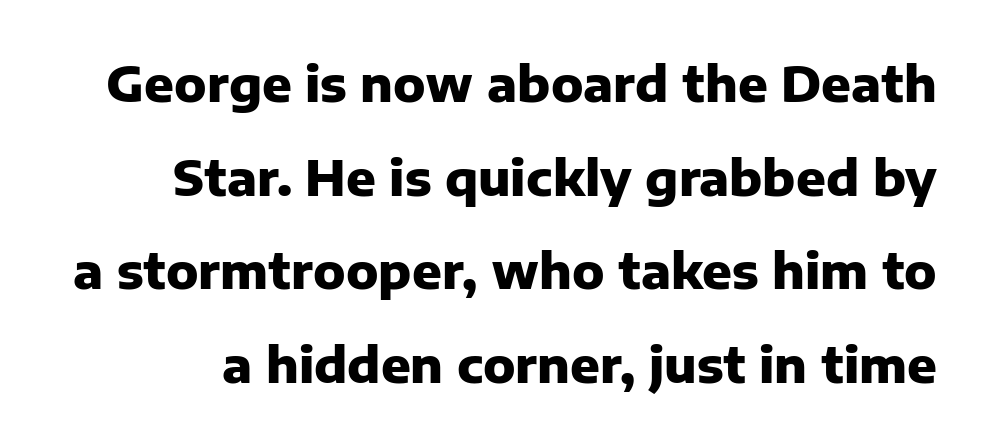
Q: Is the text bold? A: Yes.
Q: Is the text italic (slanted)? A: No, it is upright.
Q: Is the typeface a serif or a sans-serif typeface? A: Sans-serif.
Q: Is the text underlined? A: No.
Q: Is the spacing between letters normal or unusually wide? A: Normal.
Q: Is the spacing between lines tight, normal or loose? A: Loose.
Q: Width (condensed, normal, or wide)? A: Normal.
Q: Stroke contrast? A: Low.
Q: x-height? A: Medium.
Q: Monospaced? A: No.
